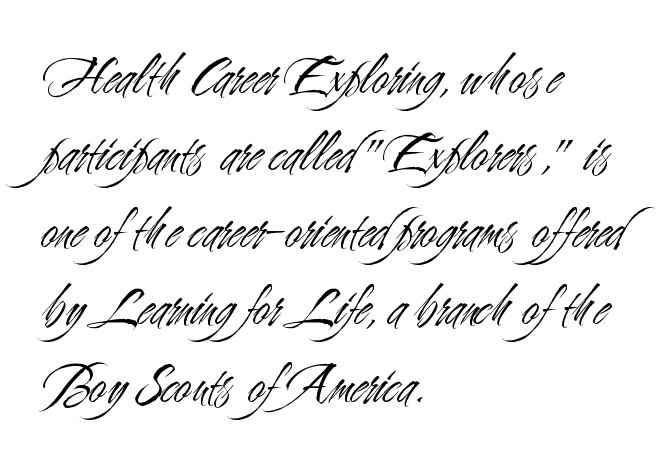
{"serif": "no", "bold": "no", "weight": "light", "width": "condensed", "stroke_contrast": "medium", "x_height": "small", "monospaced": "no", "underline": "no", "align": "left", "line_spacing": "normal", "line_spacing_ratio": 1.33, "letter_spacing": "normal", "letter_spacing_em": 0.0, "glyph_px": 58}
